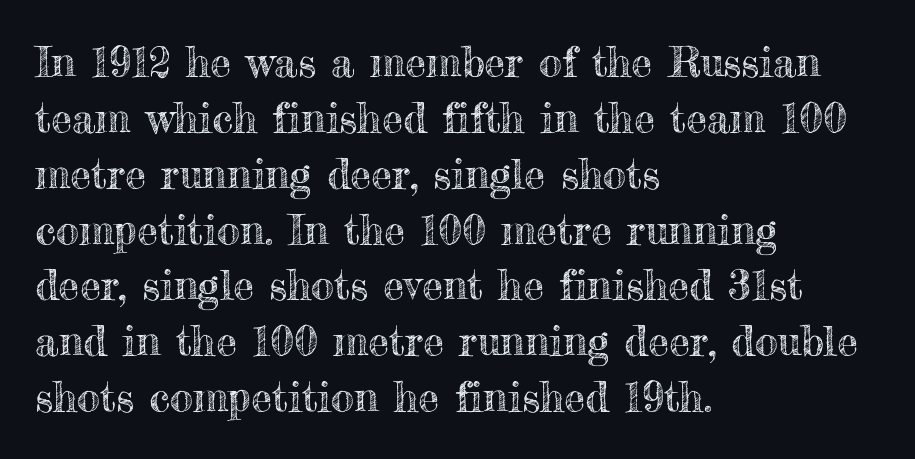
The specimen omits any rule beneath the text block's lines. Posture: vertical. These lines stack with their left ends in a neat column. Inter-character spacing is left at the font's built-in metrics. Think of a printed novel: that variable character pitch is what you see here.
